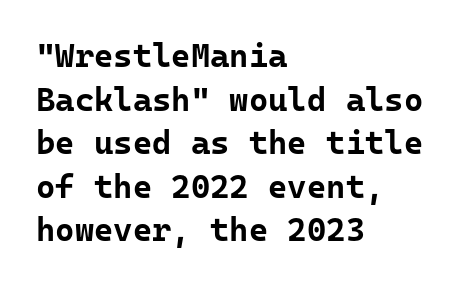
Q: Is the text bold? A: Yes.
Q: Is the text italic (slanted)? A: No, it is upright.
Q: Is the typeface a serif or a sans-serif typeface? A: Sans-serif.
Q: Is the text underlined? A: No.
Q: How is the paragraph aligned? A: Left-aligned.
Q: Is the spacing between letters normal or unusually wide? A: Normal.
Q: Is the spacing between lines tight, normal or loose? A: Normal.
Q: Width (condensed, normal, or wide)? A: Normal.
Q: Stroke contrast? A: Low.
Q: x-height? A: Medium.
Q: Monospaced? A: Yes.
